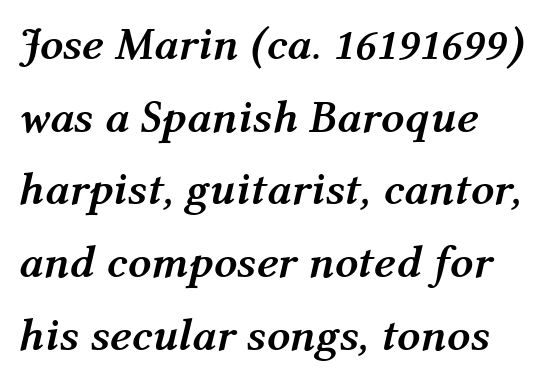
The image shows 46 px semibold type, italic (leaning right); set left-aligned, normal line spacing (1.58x), normal letter spacing, not underlined; medium stroke contrast and a medium x-height.
